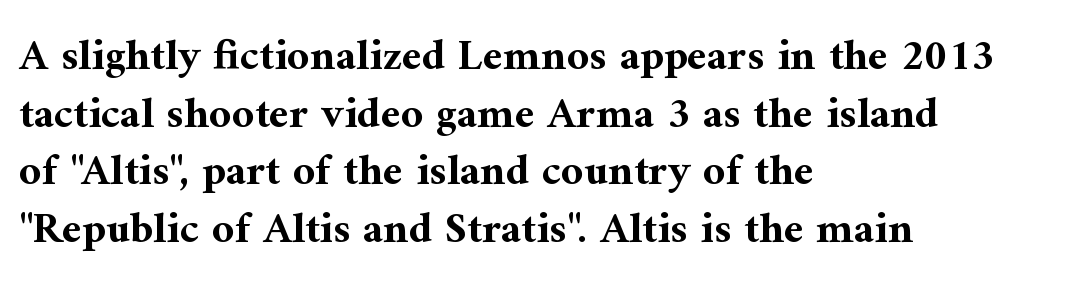
Q: Is the text bold? A: Yes.
Q: Is the text italic (slanted)? A: No, it is upright.
Q: Is the typeface a serif or a sans-serif typeface? A: Serif.
Q: Is the text underlined? A: No.
Q: How is the paragraph aligned? A: Left-aligned.
Q: Is the spacing between letters normal or unusually wide? A: Normal.
Q: Is the spacing between lines tight, normal or loose? A: Normal.
Q: Width (condensed, normal, or wide)? A: Normal.
Q: Stroke contrast? A: Medium.
Q: x-height? A: Medium.
Q: Monospaced? A: No.
